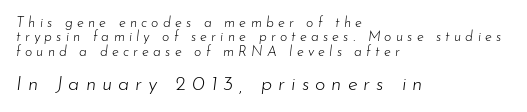
The image shows 20 px text type, italic (leaning right); set left-aligned, tight line spacing (1.03x), unusually wide letter spacing (+0.3 em), not underlined; the second (bottom) block is 1.43x larger.
